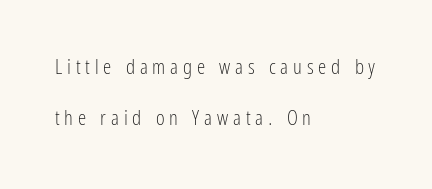
Q: Is the text bold? A: No.
Q: Is the text italic (slanted)? A: No, it is upright.
Q: Is the text underlined? A: No.
Q: How is the paragraph aligned? A: Left-aligned.
Q: Is the spacing between letters normal or unusually wide? A: Unusually wide.
Q: Is the spacing between lines tight, normal or loose? A: Loose.
